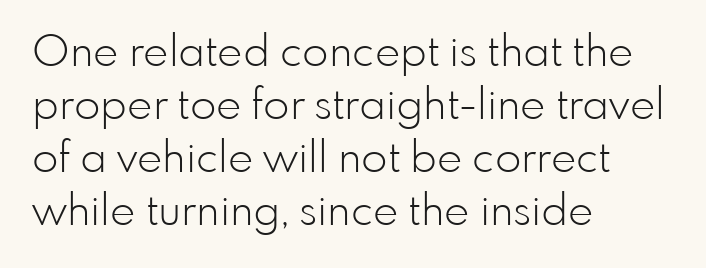
Q: Is the text bold? A: No.
Q: Is the text italic (slanted)? A: No, it is upright.
Q: Is the typeface a serif or a sans-serif typeface? A: Sans-serif.
Q: Is the text underlined? A: No.
Q: How is the paragraph aligned? A: Left-aligned.
Q: Is the spacing between letters normal or unusually wide? A: Normal.
Q: Width (condensed, normal, or wide)? A: Normal.
Q: Stroke contrast? A: Low.
Q: x-height? A: Small.
Q: Monospaced? A: No.
